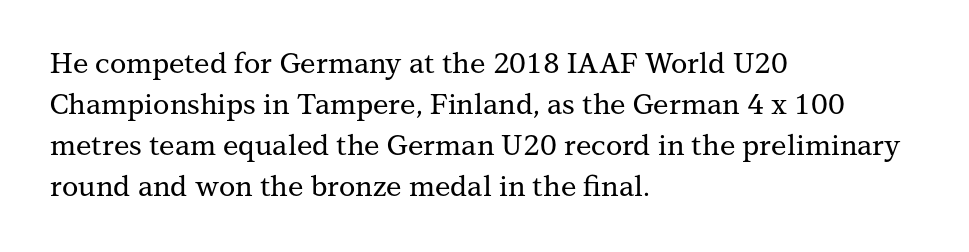
Q: Is the text italic (slanted)? A: No, it is upright.
Q: Is the typeface a serif or a sans-serif typeface? A: Serif.
Q: Is the text underlined? A: No.
Q: How is the paragraph aligned? A: Left-aligned.
Q: Is the spacing between letters normal or unusually wide? A: Normal.
Q: Is the spacing between lines tight, normal or loose? A: Normal.
Q: Width (condensed, normal, or wide)? A: Normal.
Q: Stroke contrast? A: Medium.
Q: x-height? A: Medium.
Q: Monospaced? A: No.
